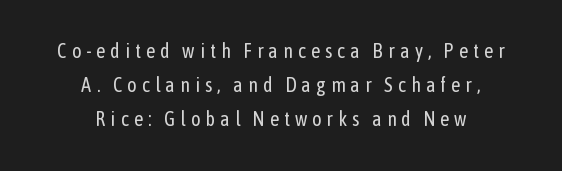
{"italic": "no", "bold": "no", "underline": "no", "align": "center", "line_spacing_ratio": 1.71, "letter_spacing": "wide", "letter_spacing_em": 0.25, "glyph_px": 20}
